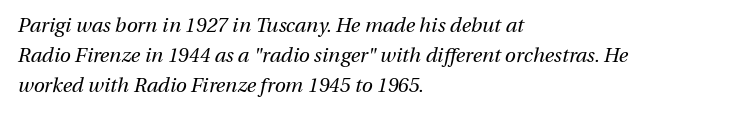
The gaps between neighbouring characters are ordinary and unremarkable. The space directly below the letters is spotless. The text carries the slant typical of an italic or oblique font. The letters look calm and open, with moderate or lighter stems. The text block is weighted toward the left margin, trailing off unevenly rightward.
